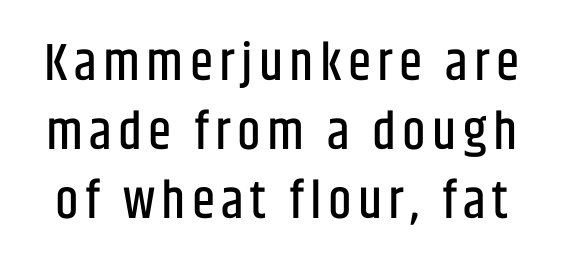
Spacing verdict: proportional, widths tailored to each character. Vertical strokes here are truly vertical. Serif or sans? Sans — the stroke terminals are bare. Anything drawn beneath the words? Only blank space.
